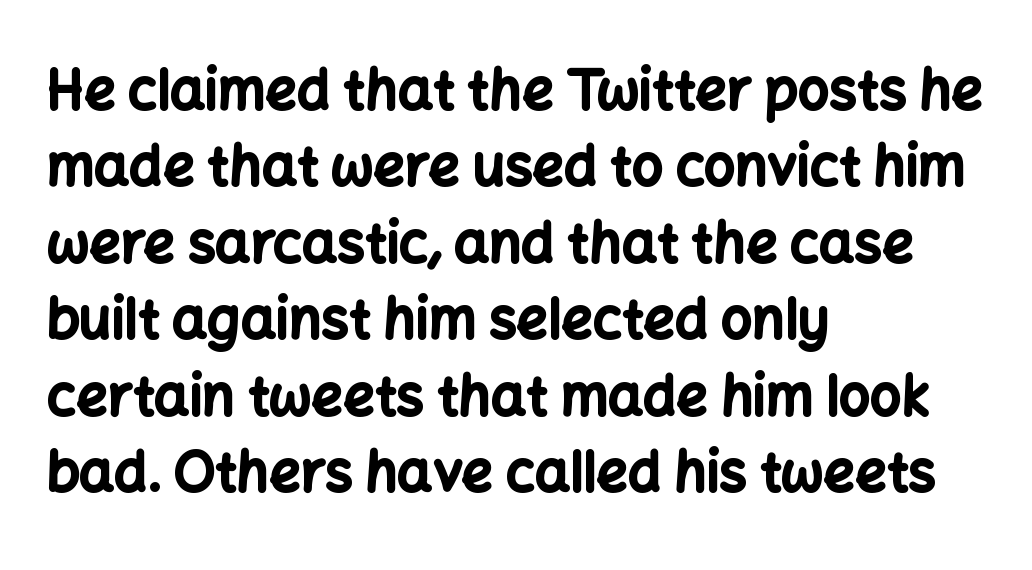
Q: Is the text bold? A: Yes.
Q: Is the text italic (slanted)? A: No, it is upright.
Q: Is the typeface a serif or a sans-serif typeface? A: Sans-serif.
Q: Is the text underlined? A: No.
Q: How is the paragraph aligned? A: Left-aligned.
Q: Is the spacing between letters normal or unusually wide? A: Normal.
Q: Is the spacing between lines tight, normal or loose? A: Normal.
Q: Width (condensed, normal, or wide)? A: Normal.
Q: Stroke contrast? A: Low.
Q: x-height? A: Medium.
Q: Monospaced? A: No.
